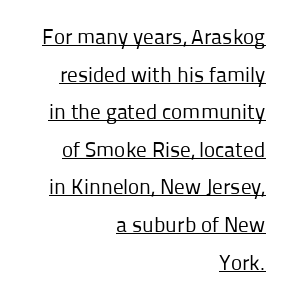
Q: Is the text bold? A: No.
Q: Is the text italic (slanted)? A: No, it is upright.
Q: Is the text underlined? A: Yes.
Q: How is the paragraph aligned? A: Right-aligned.
Q: Is the spacing between letters normal or unusually wide? A: Normal.
